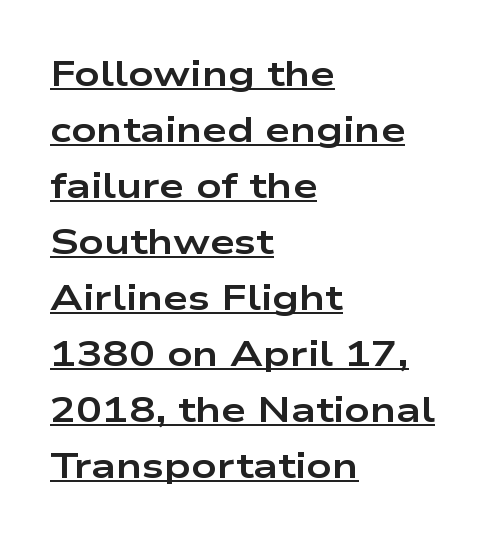
The image shows 35 px bold, wide sans-serif type, upright; set left-aligned, normal line spacing (1.6x), normal letter spacing, underlined; low stroke contrast and a medium x-height.
